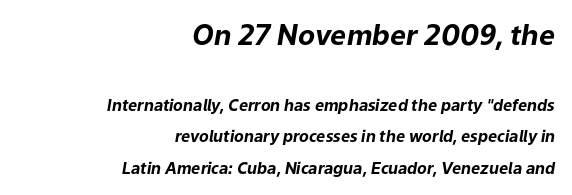
The image shows 28 px bold type, italic (leaning right); set right-aligned, loose line spacing (1.97x), normal letter spacing, not underlined; the first (top) block is 1.75x larger; low stroke contrast and a medium x-height.
